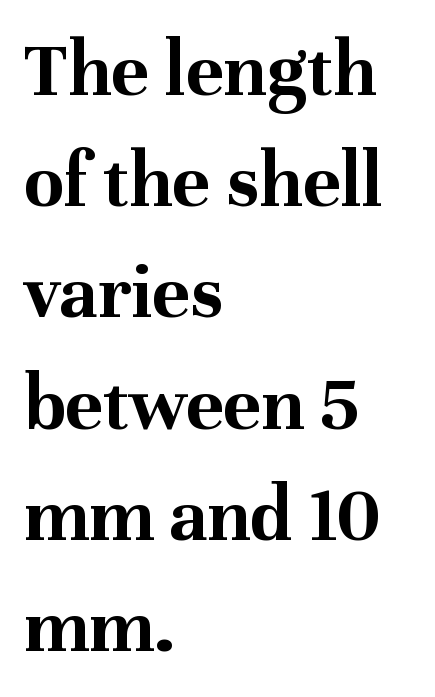
{"serif": "yes", "italic": "no", "bold": "yes", "weight": "bold", "width": "normal", "stroke_contrast": "medium", "x_height": "medium", "monospaced": "no", "underline": "no", "align": "left", "line_spacing": "normal", "line_spacing_ratio": 1.39, "letter_spacing": "normal", "letter_spacing_em": 0.0, "glyph_px": 80}
